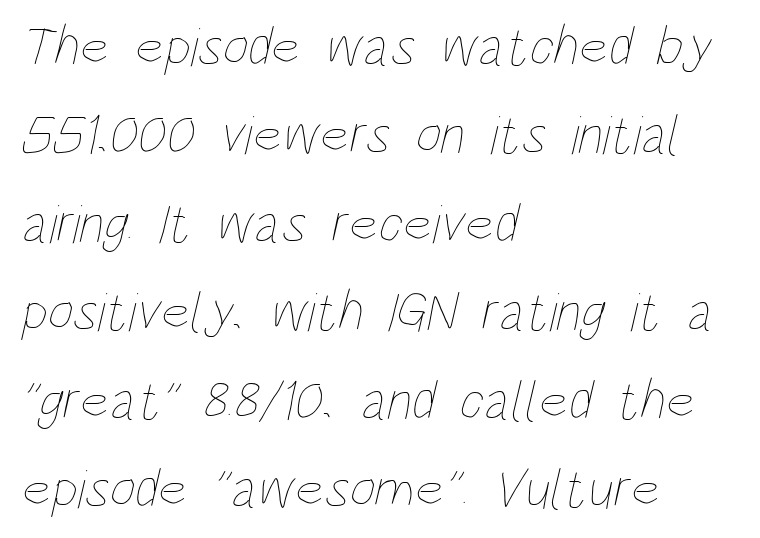
Is this a fixed-width face? No — the glyphs have proportional, varying widths. The paragraph shown leans on its left margin. Think standard paragraph weight, or any step lighter than that. Inter-character spacing is left at the font's built-in metrics. The words here are not underlined. Vertical spacing — default.
